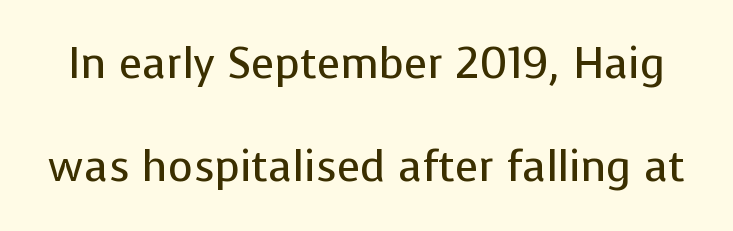
Clear beneath every line of the passage. Looks like regular typesetting: each glyph gets only the width it needs. Quick note: not italic, upright. Caption: standard tracking, unaltered. The font sits on the lighter half of the weight spectrum, regular included. This sample trades compactness for vertical openness between lines.
